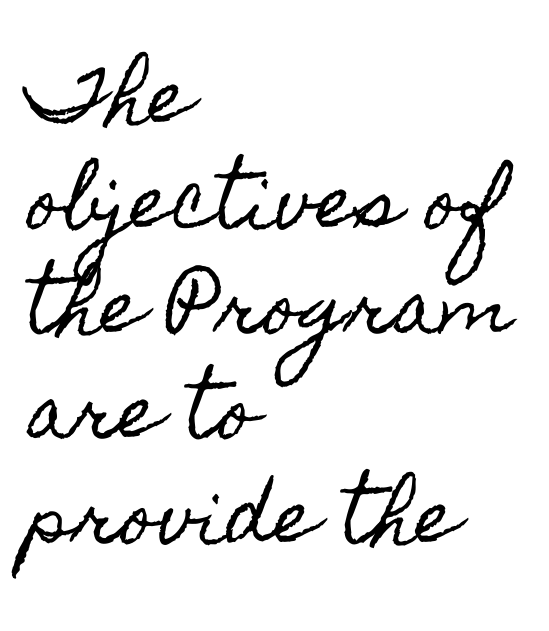
Q: Is the text italic (slanted)? A: Yes.
Q: Is the text underlined? A: No.
Q: How is the paragraph aligned? A: Left-aligned.
Q: Is the spacing between letters normal or unusually wide? A: Normal.
Q: Is the spacing between lines tight, normal or loose? A: Normal.
Q: Width (condensed, normal, or wide)? A: Condensed.
Q: x-height? A: Small.
Q: Monospaced? A: No.
